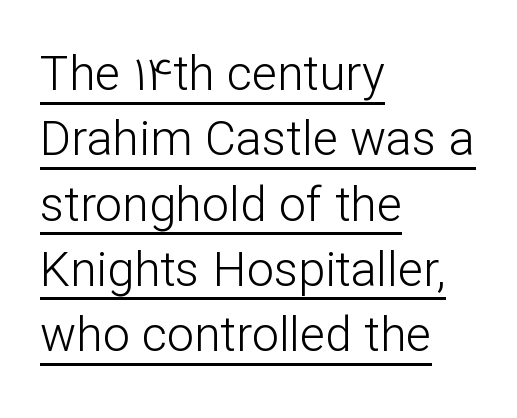
Q: Is the text bold? A: No.
Q: Is the text italic (slanted)? A: No, it is upright.
Q: Is the typeface a serif or a sans-serif typeface? A: Sans-serif.
Q: Is the text underlined? A: Yes.
Q: How is the paragraph aligned? A: Left-aligned.
Q: Is the spacing between letters normal or unusually wide? A: Normal.
Q: Is the spacing between lines tight, normal or loose? A: Normal.
Q: Width (condensed, normal, or wide)? A: Normal.
Q: Stroke contrast? A: Low.
Q: x-height? A: Medium.
Q: Monospaced? A: No.
